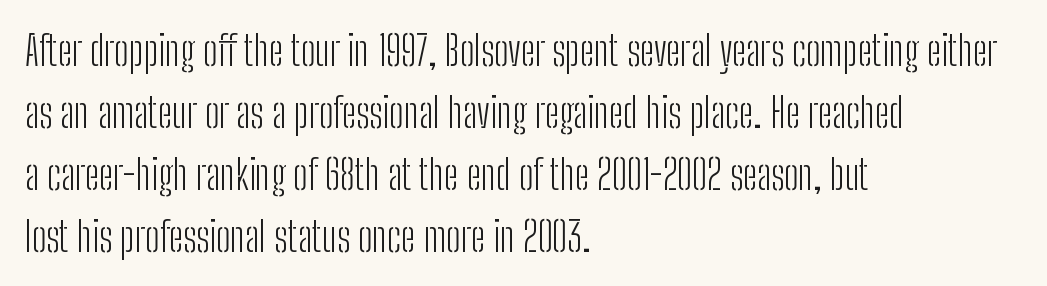
{"serif": "no", "italic": "no", "bold": "no", "weight": "light", "width": "condensed", "stroke_contrast": "low", "x_height": "medium", "monospaced": "no", "underline": "no", "align": "left", "line_spacing": "normal", "line_spacing_ratio": 1.51, "letter_spacing": "normal", "letter_spacing_em": 0.0, "glyph_px": 41}
